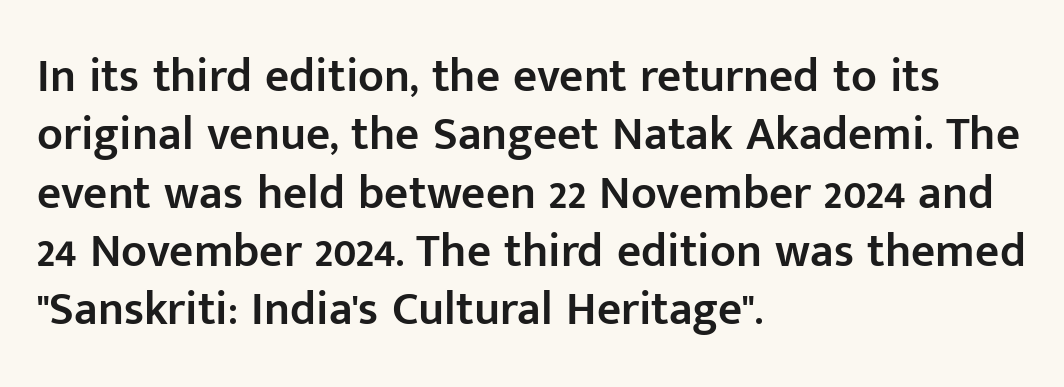
The image shows 47 px semibold sans-serif type, upright; set left-aligned, line spacing 1.24x, normal letter spacing, not underlined; low stroke contrast and a medium x-height.
